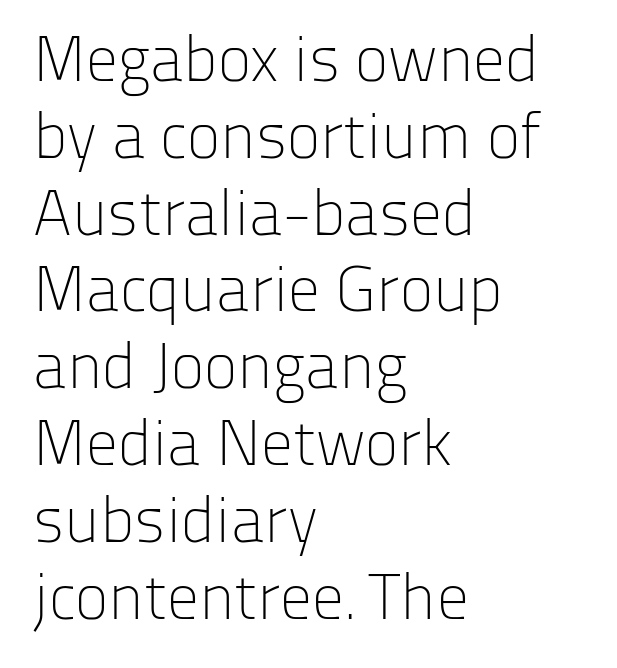
{"serif": "no", "italic": "no", "bold": "no", "weight": "light", "width": "normal", "stroke_contrast": "low", "x_height": "medium", "monospaced": "no", "underline": "no", "align": "left", "line_spacing_ratio": 1.2, "letter_spacing": "normal", "letter_spacing_em": 0.0, "glyph_px": 64}
